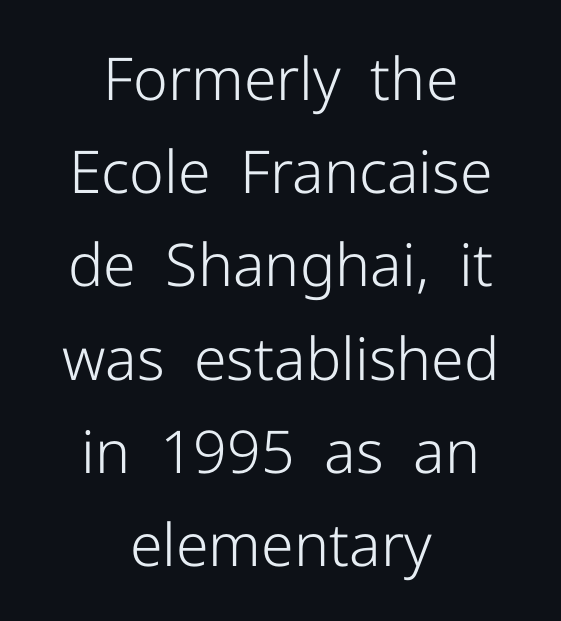
Q: Is the text bold? A: No.
Q: Is the text italic (slanted)? A: No, it is upright.
Q: Is the typeface a serif or a sans-serif typeface? A: Sans-serif.
Q: Is the text underlined? A: No.
Q: How is the paragraph aligned? A: Centered.
Q: Is the spacing between letters normal or unusually wide? A: Normal.
Q: Is the spacing between lines tight, normal or loose? A: Normal.
Q: Width (condensed, normal, or wide)? A: Normal.
Q: Stroke contrast? A: Low.
Q: x-height? A: Medium.
Q: Monospaced? A: No.
